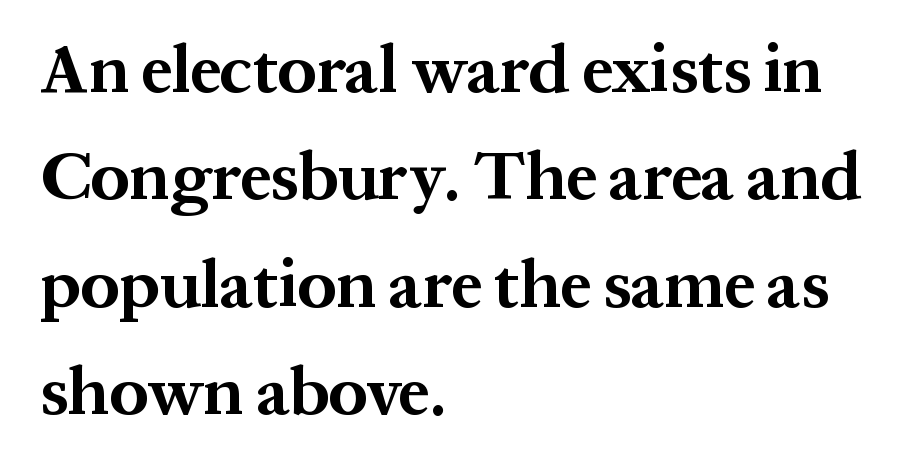
These lines carry a lot of weight — the face is fully bold. Is this a fixed-width face? No — the glyphs have proportional, varying widths. In terms of posture, this sample is upright. Nobody touched the tracking dial on this one. The block of text has a typical density, with ordinary space between rows. The string is rendered with underlining switched off.
